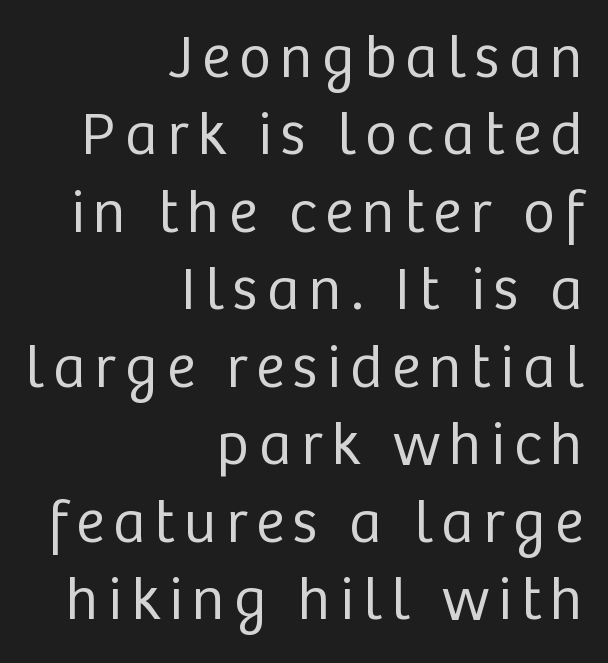
Q: Is the text bold? A: No.
Q: Is the text italic (slanted)? A: No, it is upright.
Q: Is the typeface a serif or a sans-serif typeface? A: Sans-serif.
Q: Is the text underlined? A: No.
Q: How is the paragraph aligned? A: Right-aligned.
Q: Is the spacing between lines tight, normal or loose? A: Normal.
Q: Width (condensed, normal, or wide)? A: Normal.
Q: Stroke contrast? A: Low.
Q: x-height? A: Medium.
Q: Monospaced? A: No.
